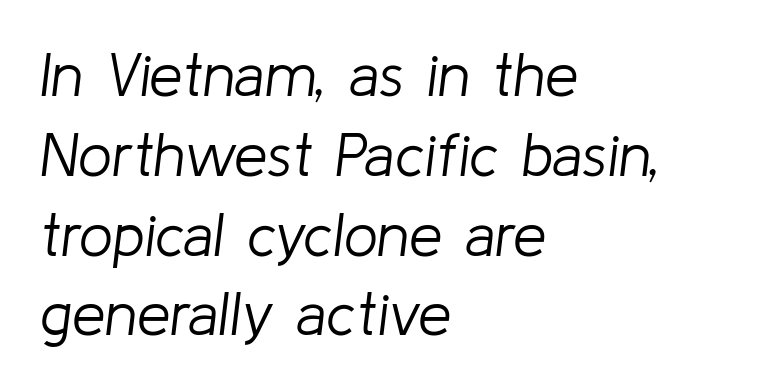
{"italic": "yes", "lean": "right", "slant_degrees": 8, "bold": "no", "weight": "light", "width": "normal", "stroke_contrast": "low", "x_height": "medium", "monospaced": "no", "underline": "no", "align": "left", "line_spacing": "normal", "line_spacing_ratio": 1.33, "letter_spacing": "normal", "letter_spacing_em": 0.0, "glyph_px": 60}
